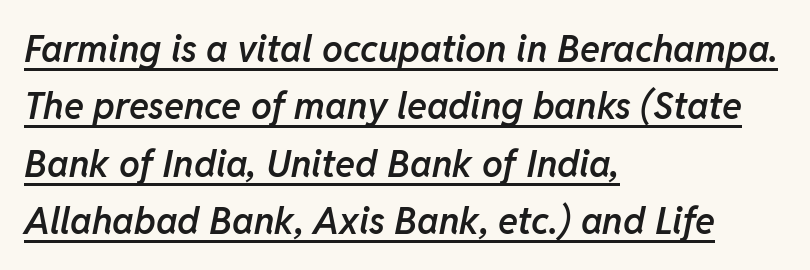
In designer terms, the underline attribute is active on this setting. Looking at the ascenders, they clearly lean. The passage shown is semibold, sitting just below true bold. The block of text has a typical density, with ordinary space between rows.
